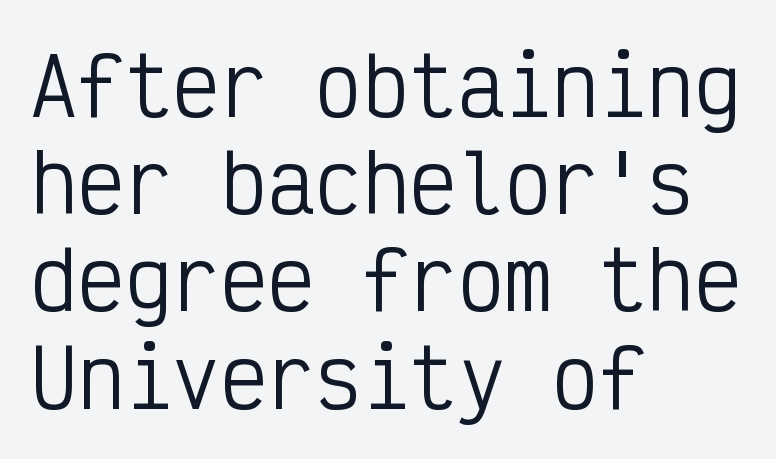
The image shows 79 px regular-weight, condensed sans-serif type, upright, monospaced; set left-aligned, line spacing 1.23x, normal letter spacing, not underlined; low stroke contrast and a medium x-height.
